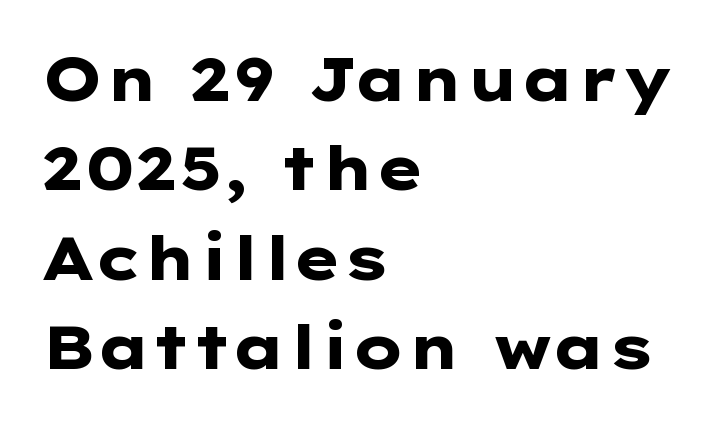
Q: Is the text bold? A: Yes.
Q: Is the text italic (slanted)? A: No, it is upright.
Q: Is the typeface a serif or a sans-serif typeface? A: Sans-serif.
Q: Is the text underlined? A: No.
Q: How is the paragraph aligned? A: Left-aligned.
Q: Is the spacing between letters normal or unusually wide? A: Normal.
Q: Is the spacing between lines tight, normal or loose? A: Normal.
Q: Width (condensed, normal, or wide)? A: Wide.
Q: Stroke contrast? A: Low.
Q: x-height? A: Medium.
